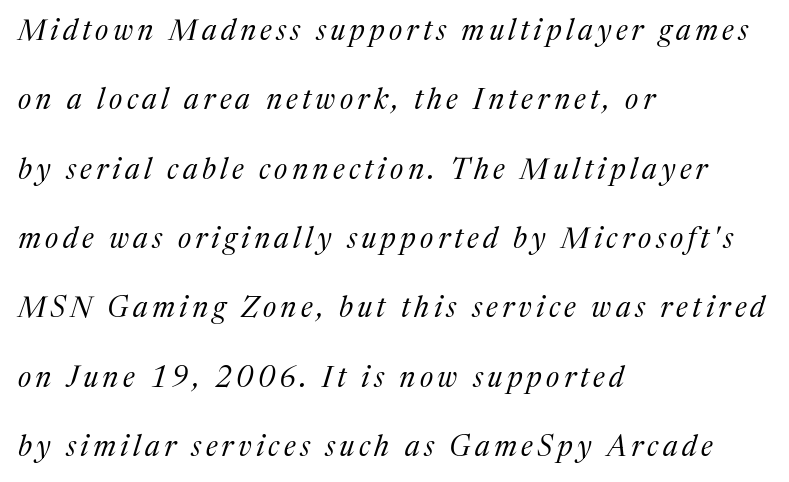
The characters display serif detailing at their extremities. Looks like regular typesetting: each glyph gets only the width it needs. Weight: in the light-to-regular range. Descenders hang freely into open space.
